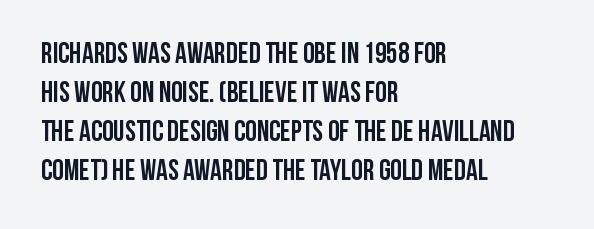
{"serif": "no", "italic": "no", "bold": "yes", "weight": "semibold", "width": "condensed", "stroke_contrast": "low", "x_height": "large", "monospaced": "no", "underline": "no", "align": "left", "line_spacing": "normal", "line_spacing_ratio": 1.34, "letter_spacing": "normal", "letter_spacing_em": 0.0, "glyph_px": 29}
